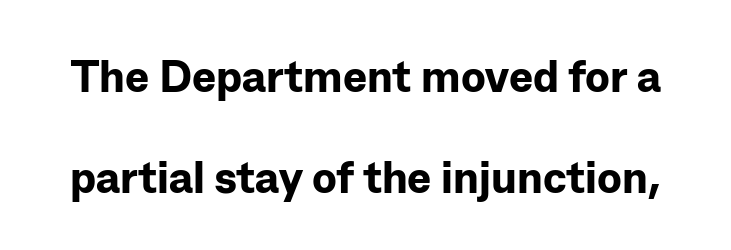
The image shows 45 px bold sans-serif type, upright; set loose line spacing (2.25x), normal letter spacing, not underlined; low stroke contrast and a medium x-height.
